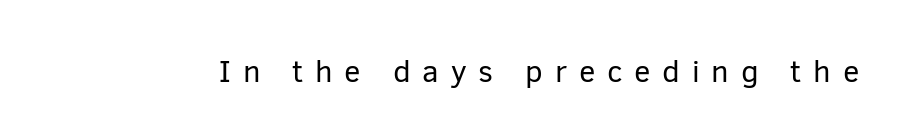
The image shows 31 px regular-weight sans-serif type, upright; set unusually wide letter spacing (+0.38 em), not underlined; low stroke contrast and a medium x-height.
